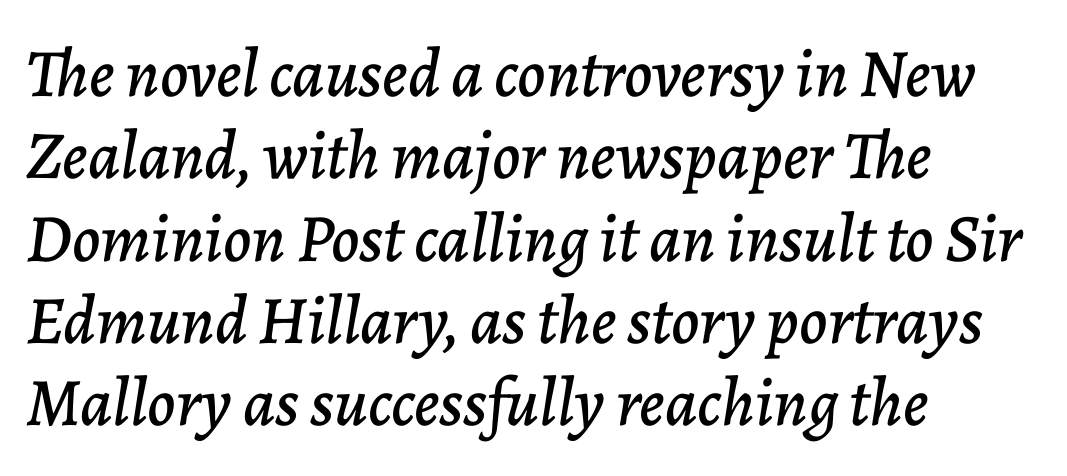
{"italic": "yes", "lean": "right", "slant_degrees": 7, "width": "normal", "stroke_contrast": "low", "x_height": "medium", "monospaced": "no", "underline": "no", "align": "left", "line_spacing_ratio": 1.21, "letter_spacing": "normal", "letter_spacing_em": 0.0, "glyph_px": 68}
